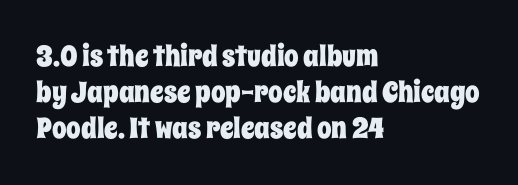
{"italic": "no", "width": "condensed", "stroke_contrast": "low", "x_height": "large", "monospaced": "no", "underline": "no", "align": "left", "line_spacing_ratio": 1.24, "letter_spacing": "normal", "letter_spacing_em": 0.0, "glyph_px": 29}
